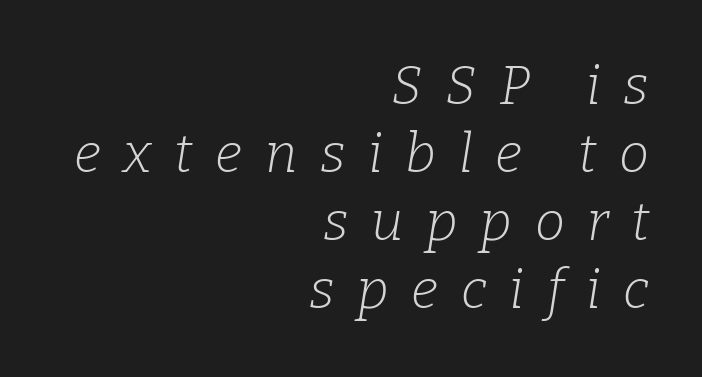
Q: Is the text bold? A: No.
Q: Is the text italic (slanted)? A: Yes, it leans right by about 9 degrees.
Q: Is the typeface a serif or a sans-serif typeface? A: Serif.
Q: Is the text underlined? A: No.
Q: How is the paragraph aligned? A: Right-aligned.
Q: Is the spacing between letters normal or unusually wide? A: Unusually wide.
Q: Is the spacing between lines tight, normal or loose? A: Normal.
Q: Width (condensed, normal, or wide)? A: Normal.
Q: Stroke contrast? A: Low.
Q: x-height? A: Medium.
Q: Monospaced? A: No.
